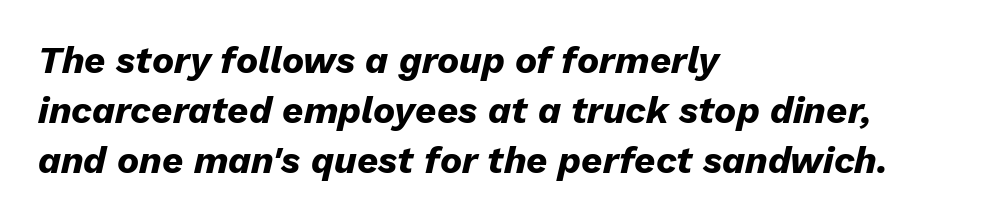
The image shows 37 px heavy type, italic (leaning right); set left-aligned, normal line spacing (1.35x), normal letter spacing, not underlined; low stroke contrast and a medium x-height.
